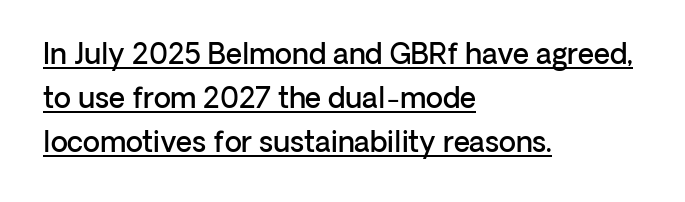
Q: Is the text bold? A: Semi-bold.
Q: Is the text italic (slanted)? A: No, it is upright.
Q: Is the typeface a serif or a sans-serif typeface? A: Sans-serif.
Q: Is the text underlined? A: Yes.
Q: How is the paragraph aligned? A: Left-aligned.
Q: Is the spacing between letters normal or unusually wide? A: Normal.
Q: Is the spacing between lines tight, normal or loose? A: Normal.
Q: Width (condensed, normal, or wide)? A: Normal.
Q: Stroke contrast? A: Low.
Q: x-height? A: Medium.
Q: Monospaced? A: No.
